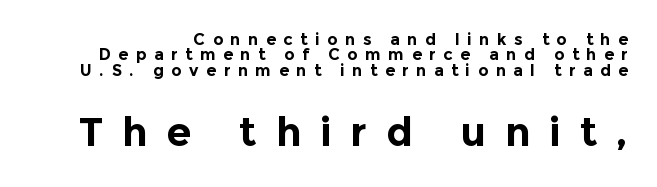
{"serif": "no", "italic": "no", "bold": "yes", "weight": "bold", "width": "normal", "x_height": "medium", "monospaced": "no", "underline": "no", "line_spacing": "tight", "line_spacing_ratio": 0.96, "letter_spacing": "wide", "letter_spacing_em": 0.47, "larger_block": "second", "size_ratio": 2.5, "glyph_px": 40}
